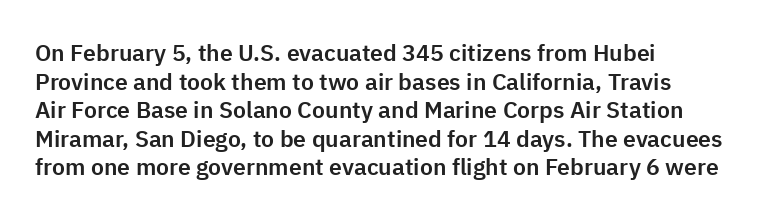
The image shows 23 px text type, upright; set left-aligned, line spacing 1.24x, normal letter spacing, not underlined.
